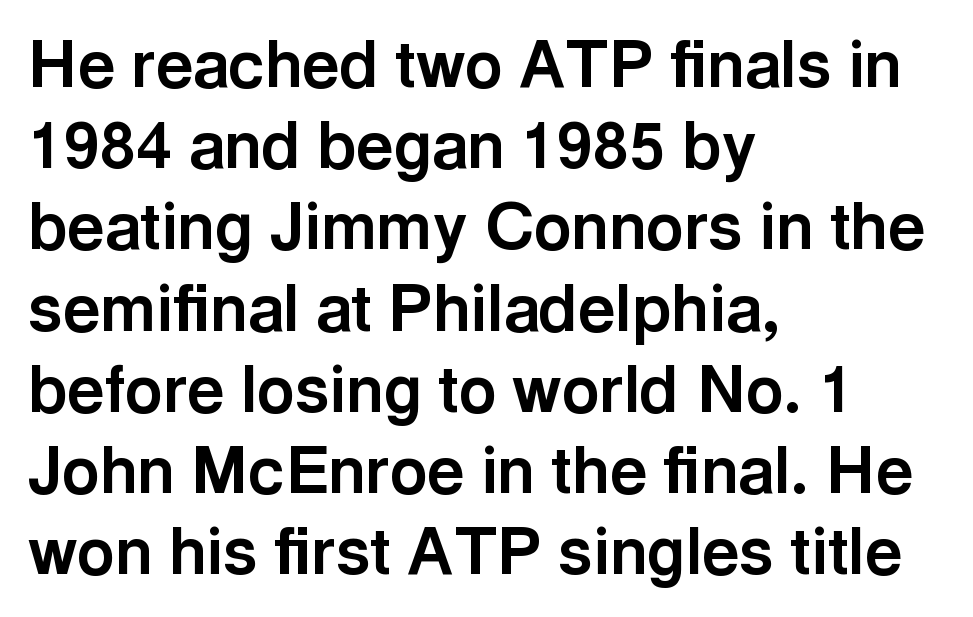
{"serif": "no", "italic": "no", "bold": "yes", "weight": "bold", "width": "normal", "x_height": "medium", "monospaced": "no", "underline": "no", "align": "left", "line_spacing": "normal", "line_spacing_ratio": 1.25, "letter_spacing": "normal", "letter_spacing_em": 0.0, "glyph_px": 65}
